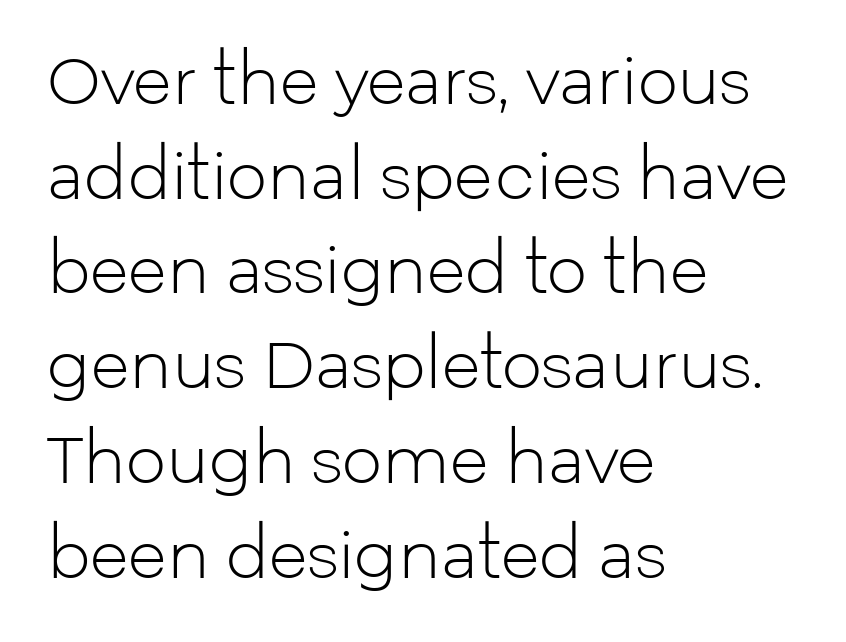
Q: Is the text bold? A: No.
Q: Is the text italic (slanted)? A: No, it is upright.
Q: Is the typeface a serif or a sans-serif typeface? A: Sans-serif.
Q: Is the text underlined? A: No.
Q: How is the paragraph aligned? A: Left-aligned.
Q: Is the spacing between letters normal or unusually wide? A: Normal.
Q: Is the spacing between lines tight, normal or loose? A: Normal.
Q: Width (condensed, normal, or wide)? A: Normal.
Q: Stroke contrast? A: Low.
Q: x-height? A: Medium.
Q: Monospaced? A: No.
